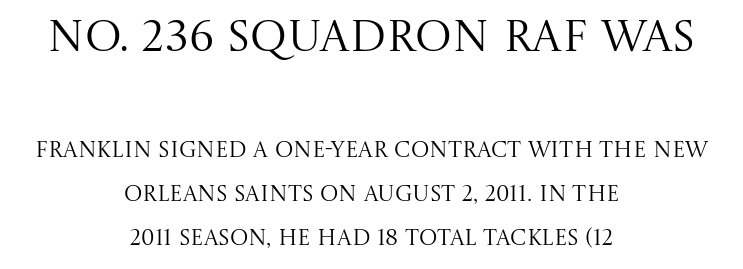
{"serif": "yes", "italic": "no", "bold": "no", "weight": "regular", "width": "normal", "stroke_contrast": "medium", "x_height": "large", "monospaced": "no", "underline": "no", "align": "center", "line_spacing": "loose", "line_spacing_ratio": 2.0, "letter_spacing": "normal", "letter_spacing_em": 0.0, "larger_block": "first", "size_ratio": 2.0, "glyph_px": 44}
